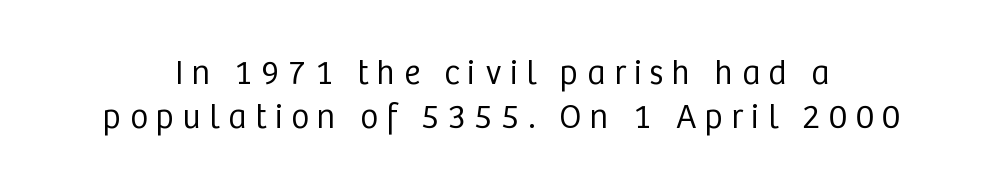
The image shows 34 px regular-weight sans-serif type, upright; set normal line spacing (1.29x), unusually wide letter spacing (+0.25 em), not underlined; low stroke contrast and a medium x-height.
